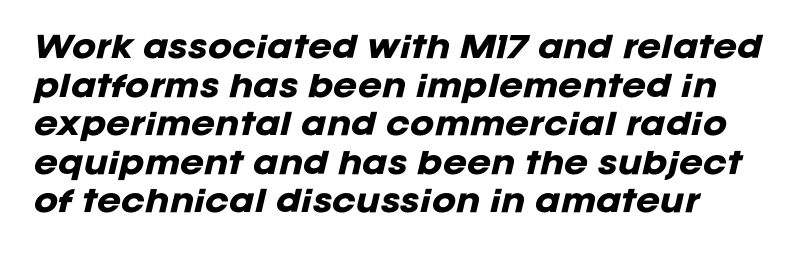
Q: Is the text bold? A: Yes.
Q: Is the text italic (slanted)? A: Yes, it leans right by about 12 degrees.
Q: Is the text underlined? A: No.
Q: Is the spacing between letters normal or unusually wide? A: Normal.
Q: Is the spacing between lines tight, normal or loose? A: Normal.
Q: Width (condensed, normal, or wide)? A: Normal.
Q: Stroke contrast? A: Low.
Q: x-height? A: Large.
Q: Monospaced? A: No.
